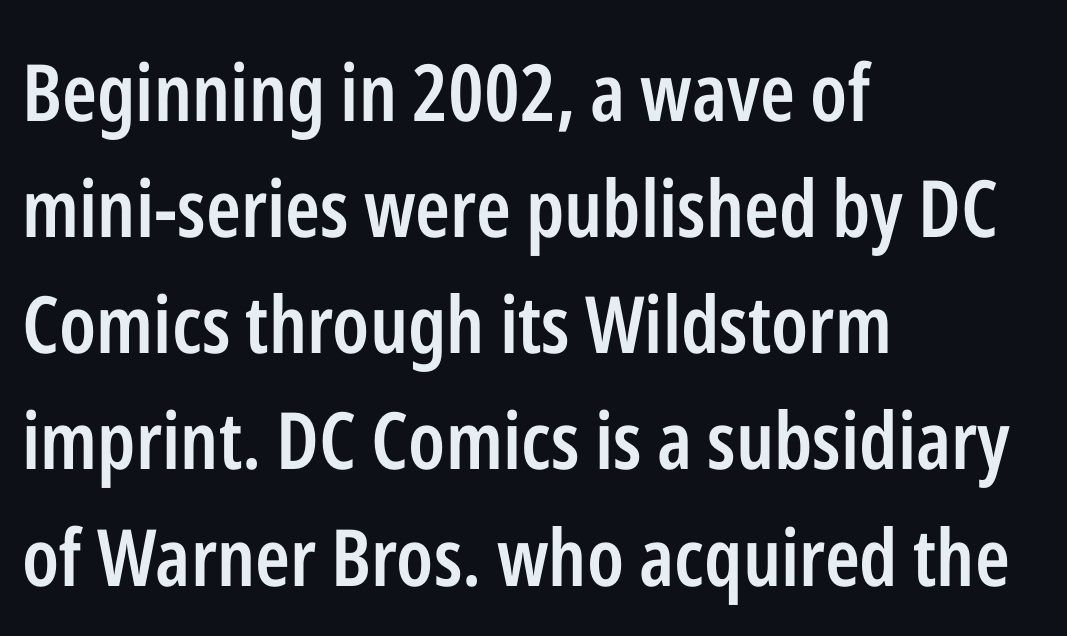
{"serif": "no", "italic": "no", "bold": "semi", "weight": "semibold", "width": "condensed", "stroke_contrast": "low", "x_height": "medium", "monospaced": "no", "underline": "no", "align": "left", "line_spacing": "normal", "line_spacing_ratio": 1.47, "letter_spacing": "normal", "letter_spacing_em": 0.0, "glyph_px": 79}
